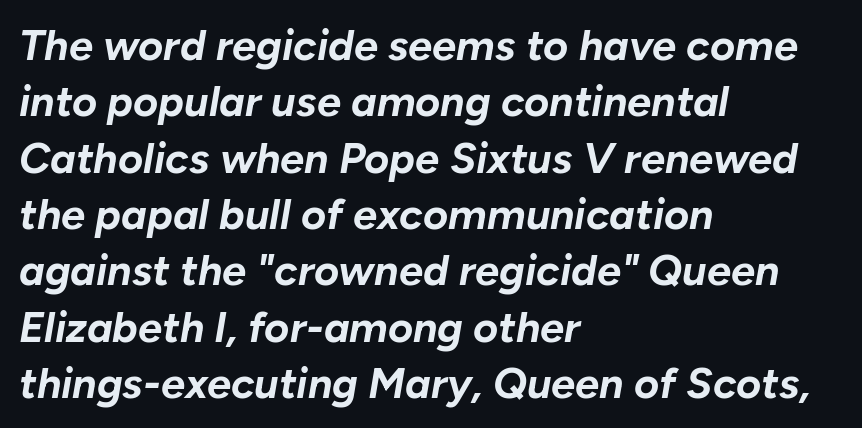
Q: Is the text bold? A: Yes.
Q: Is the text italic (slanted)? A: Yes, it leans right by about 10 degrees.
Q: Is the text underlined? A: No.
Q: How is the paragraph aligned? A: Left-aligned.
Q: Is the spacing between letters normal or unusually wide? A: Normal.
Q: Is the spacing between lines tight, normal or loose? A: Normal.
Q: Width (condensed, normal, or wide)? A: Normal.
Q: Stroke contrast? A: Low.
Q: x-height? A: Medium.
Q: Monospaced? A: No.
